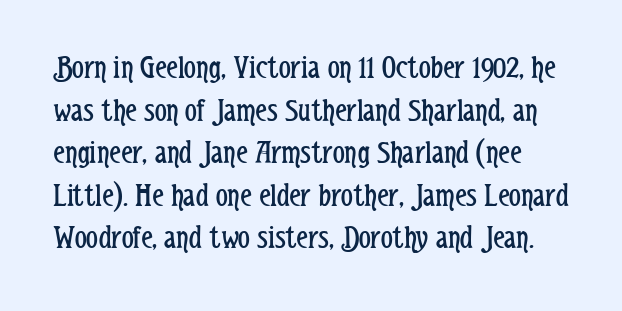
The image shows 33 px regular-weight, condensed sans-serif type, upright; set normal line spacing (1.29x), normal letter spacing, not underlined; low stroke contrast and a medium x-height.
